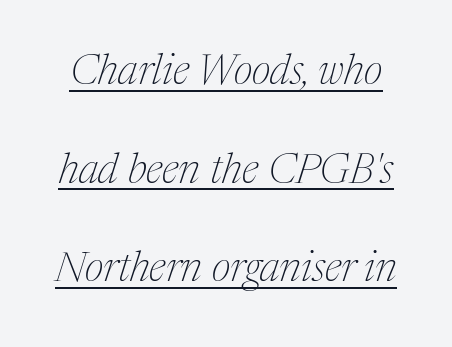
{"serif": "yes", "italic": "yes", "lean": "right", "slant_degrees": 17, "bold": "no", "weight": "thin", "width": "normal", "stroke_contrast": "medium", "x_height": "medium", "monospaced": "no", "underline": "yes", "line_spacing": "loose", "line_spacing_ratio": 2.35, "letter_spacing": "normal", "letter_spacing_em": 0.0, "glyph_px": 42}
